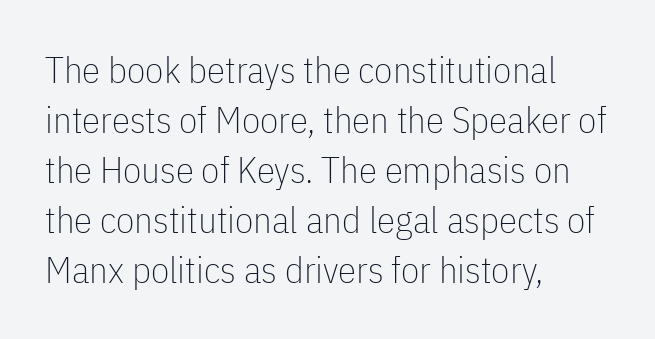
{"serif": "no", "italic": "no", "bold": "no", "weight": "thin", "width": "condensed", "stroke_contrast": "low", "x_height": "medium", "monospaced": "no", "underline": "no", "align": "left", "line_spacing": "normal", "line_spacing_ratio": 1.35, "letter_spacing": "normal", "letter_spacing_em": 0.0, "glyph_px": 37}
